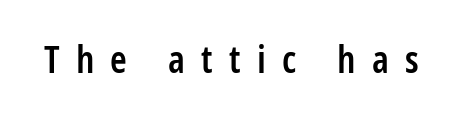
Q: Is the text bold? A: Semi-bold.
Q: Is the text italic (slanted)? A: No, it is upright.
Q: Is the typeface a serif or a sans-serif typeface? A: Sans-serif.
Q: Is the text underlined? A: No.
Q: Is the spacing between letters normal or unusually wide? A: Unusually wide.
Q: Width (condensed, normal, or wide)? A: Condensed.
Q: Stroke contrast? A: Low.
Q: x-height? A: Medium.
Q: Monospaced? A: No.
